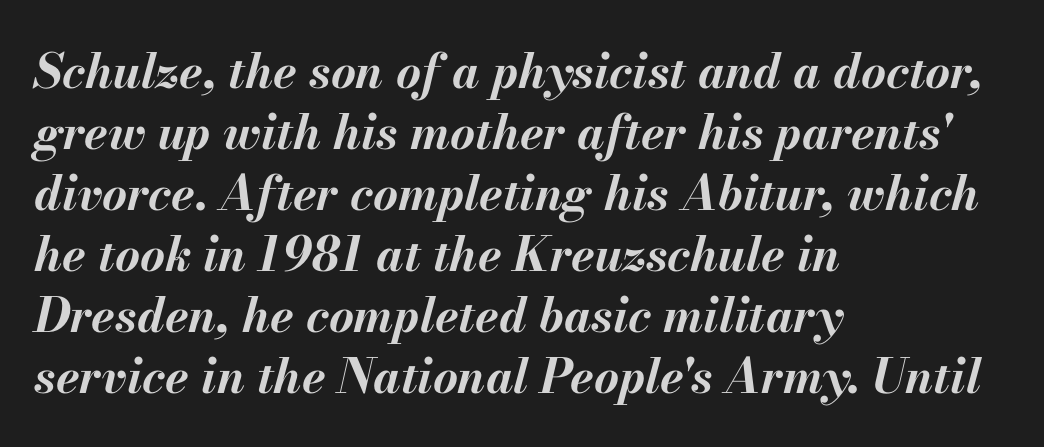
The letterforms sit shoulder to shoulder at normal distance. The baseline area is clear. On the weight axis this lands at bold, roughly 700. Each line starts at the same left margin while the right side varies.
